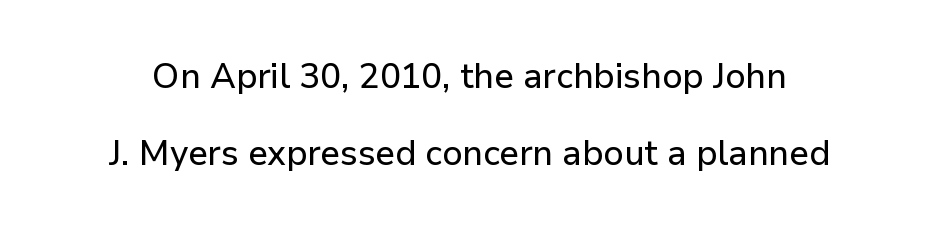
Here the designer chose a conventional face with non-uniform glyph widths. The specimen omits any rule beneath the text block's lines. Compared with typical body copy, the letter spacing here is the same. Notice how the stems are strictly vertical — no italics here. In terms of leading, this rendering errs on the spacious side.
